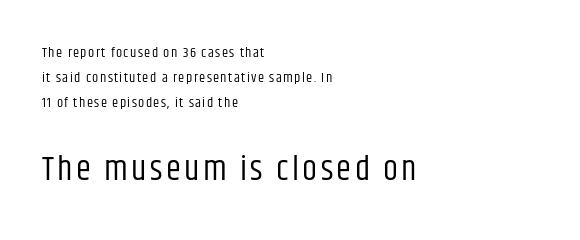
{"serif": "no", "italic": "no", "bold": "no", "weight": "regular", "width": "condensed", "stroke_contrast": "low", "x_height": "large", "monospaced": "no", "underline": "no", "align": "left", "line_spacing_ratio": 1.79, "larger_block": "second", "size_ratio": 2.43, "glyph_px": 34}
